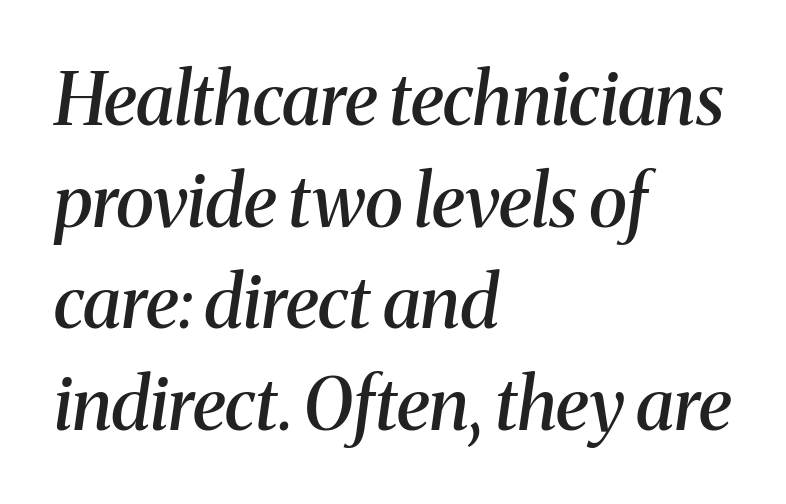
Q: Is the text bold? A: Semi-bold.
Q: Is the text italic (slanted)? A: Yes, it leans right by about 8 degrees.
Q: Is the typeface a serif or a sans-serif typeface? A: Serif.
Q: Is the text underlined? A: No.
Q: How is the paragraph aligned? A: Left-aligned.
Q: Is the spacing between letters normal or unusually wide? A: Normal.
Q: Is the spacing between lines tight, normal or loose? A: Normal.
Q: Width (condensed, normal, or wide)? A: Normal.
Q: Stroke contrast? A: Medium.
Q: x-height? A: Medium.
Q: Monospaced? A: No.
